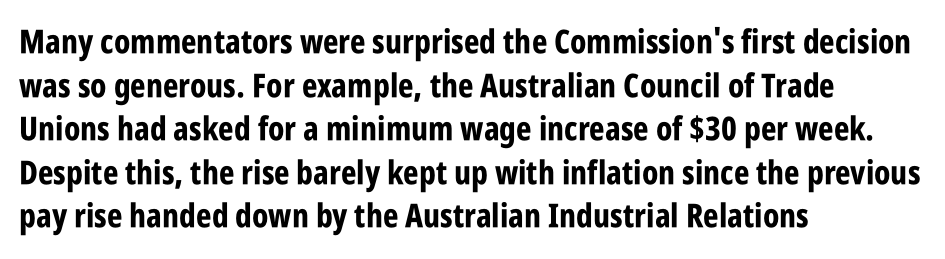
The glyphs are unaccompanied by any horizontal stroke below them. Baseline-to-baseline distance is the conventional proportion of letter height. You can tell from the bare stems that sans-serif type was used. Words appear dense and cohesive because spacing is normal. The lettering stays uniformly vertical, giving the passage a roman look.
